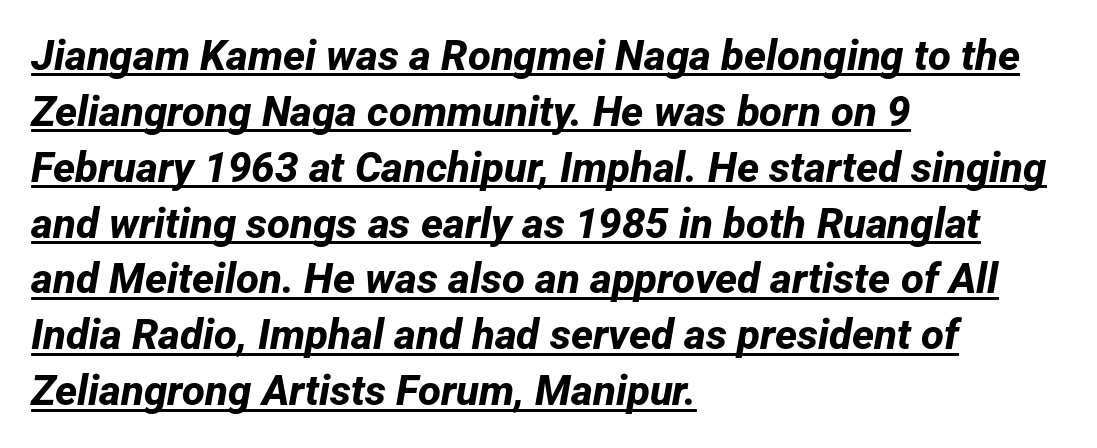
Q: Is the text bold? A: Yes.
Q: Is the typeface a serif or a sans-serif typeface? A: Sans-serif.
Q: Is the text underlined? A: Yes.
Q: How is the paragraph aligned? A: Left-aligned.
Q: Is the spacing between letters normal or unusually wide? A: Normal.
Q: Is the spacing between lines tight, normal or loose? A: Normal.
Q: Width (condensed, normal, or wide)? A: Normal.
Q: Stroke contrast? A: Low.
Q: x-height? A: Medium.
Q: Monospaced? A: No.
